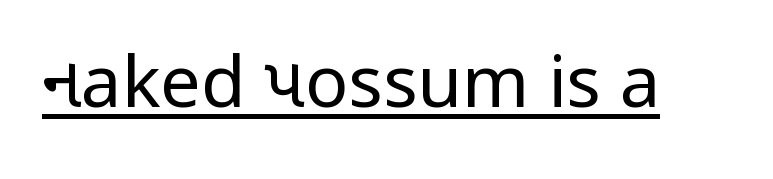
{"serif": "no", "italic": "no", "bold": "no", "weight": "regular", "width": "condensed", "stroke_contrast": "low", "underline": "yes", "letter_spacing": "normal", "letter_spacing_em": 0.0, "glyph_px": 72}
